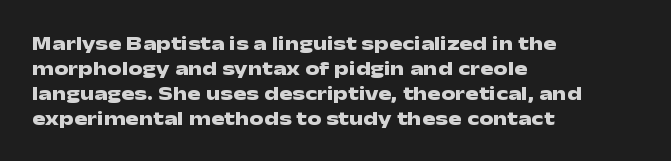
Q: Is the text bold? A: Yes.
Q: Is the text italic (slanted)? A: No, it is upright.
Q: Is the text underlined? A: No.
Q: How is the paragraph aligned? A: Left-aligned.
Q: Is the spacing between letters normal or unusually wide? A: Normal.
Q: Is the spacing between lines tight, normal or loose? A: Normal.
